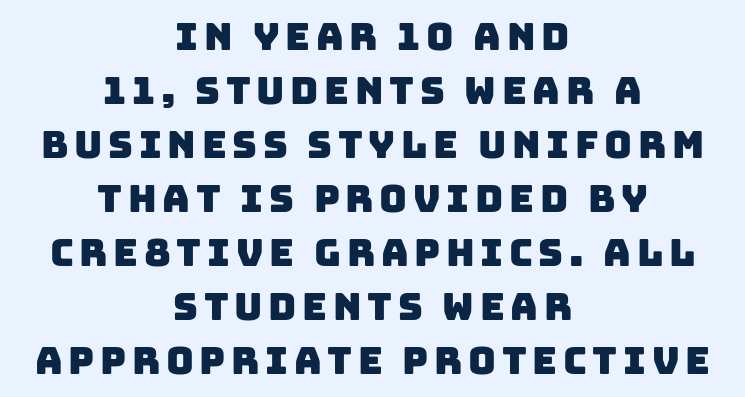
Words float on clear page, feet unadorned. The font family rendered here belongs to the sans-serif group. Compared with typical paragraphs, the rows here are spaced about the same. Varying glyph widths throughout — classic text-font behaviour. Caption: multi-line text, centered on the measure.
